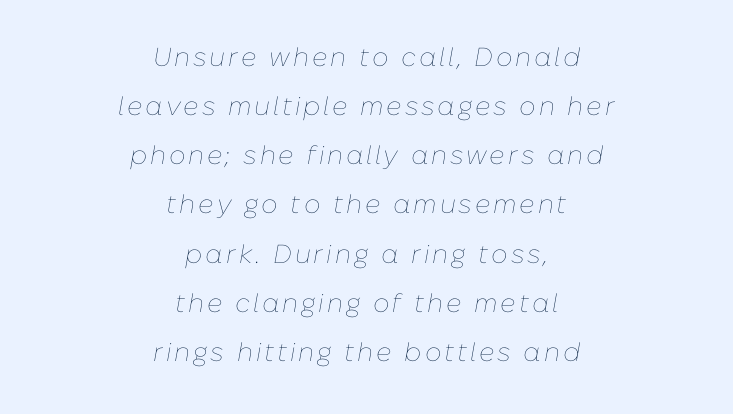
{"italic": "yes", "lean": "right", "slant_degrees": 10, "bold": "no", "underline": "no", "align": "center", "line_spacing_ratio": 1.89, "glyph_px": 26}
